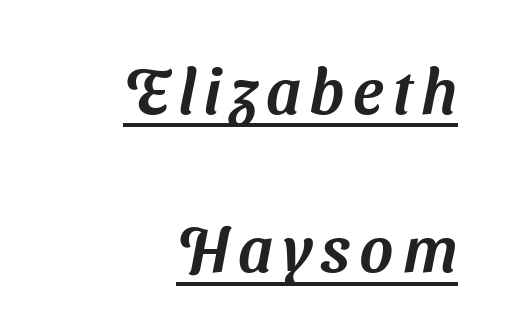
The passage shown is typed in a proportional face where columns would drift. The text was rendered using a sans face with plain stroke endings. The rendering uses the underline text-decoration. The paragraph has a hard right edge and a soft left edge. If you measured baseline to baseline, you'd find a long distance.
